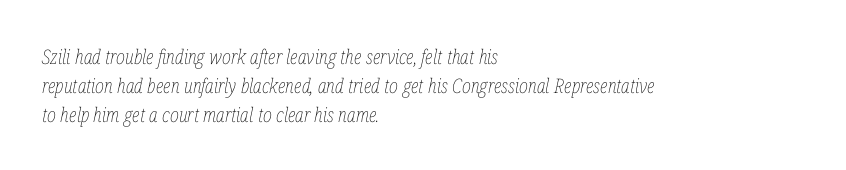
{"italic": "yes", "lean": "right", "slant_degrees": 12, "bold": "no", "underline": "no", "align": "left", "line_spacing": "normal", "line_spacing_ratio": 1.45, "letter_spacing": "normal", "letter_spacing_em": 0.0, "glyph_px": 20}
